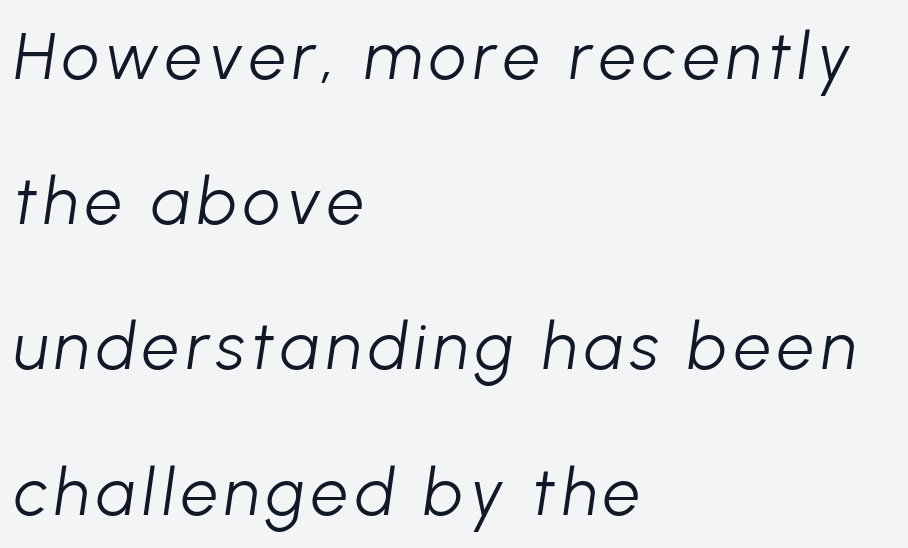
Q: Is the text bold? A: No.
Q: Is the text italic (slanted)? A: Yes, it leans right by about 8 degrees.
Q: Is the text underlined? A: No.
Q: How is the paragraph aligned? A: Left-aligned.
Q: Is the spacing between lines tight, normal or loose? A: Loose.
Q: Width (condensed, normal, or wide)? A: Normal.
Q: Stroke contrast? A: Low.
Q: x-height? A: Medium.
Q: Monospaced? A: No.
